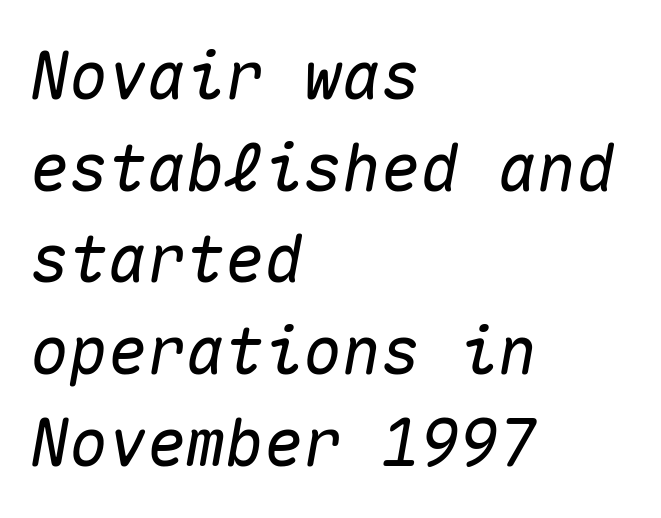
Q: Is the text italic (slanted)? A: Yes, it leans right by about 10 degrees.
Q: Is the text underlined? A: No.
Q: How is the paragraph aligned? A: Left-aligned.
Q: Is the spacing between letters normal or unusually wide? A: Normal.
Q: Is the spacing between lines tight, normal or loose? A: Normal.
Q: Width (condensed, normal, or wide)? A: Normal.
Q: Stroke contrast? A: Medium.
Q: x-height? A: Medium.
Q: Monospaced? A: Yes.
